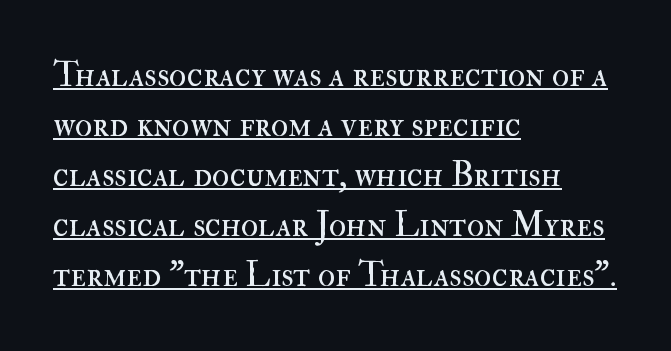
The image shows 35 px regular-weight type, upright; set left-aligned, normal line spacing (1.43x), normal letter spacing, underlined; high stroke contrast and a small x-height.
